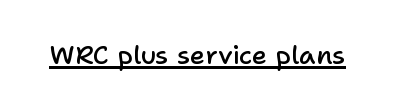
Q: Is the text bold? A: Semi-bold.
Q: Is the text italic (slanted)? A: No, it is upright.
Q: Is the text underlined? A: Yes.
Q: Is the spacing between letters normal or unusually wide? A: Normal.
